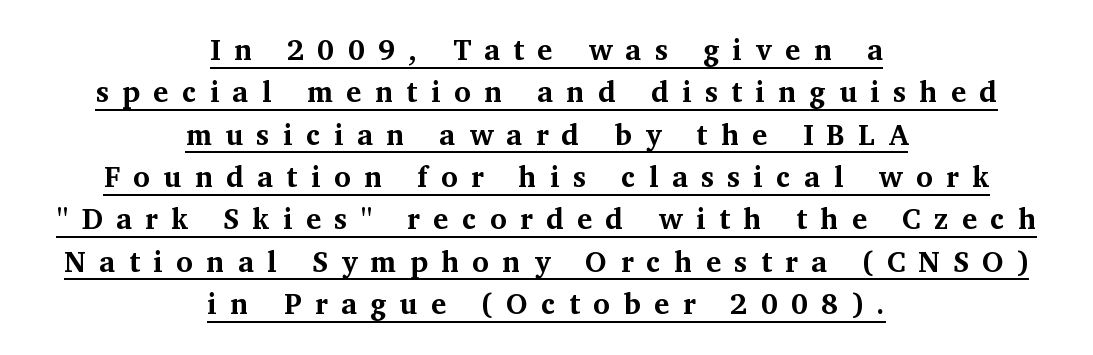
Notice how descenders clear the ascenders below comfortably — that's standard leading. The typeface chosen for these lines features serifs. Proportional: the letters do not fall into vertical columns. Caption: expanded tracking, letters set apart. This rendering features underlined lettering. This is roman type, the default non-slanted kind.
